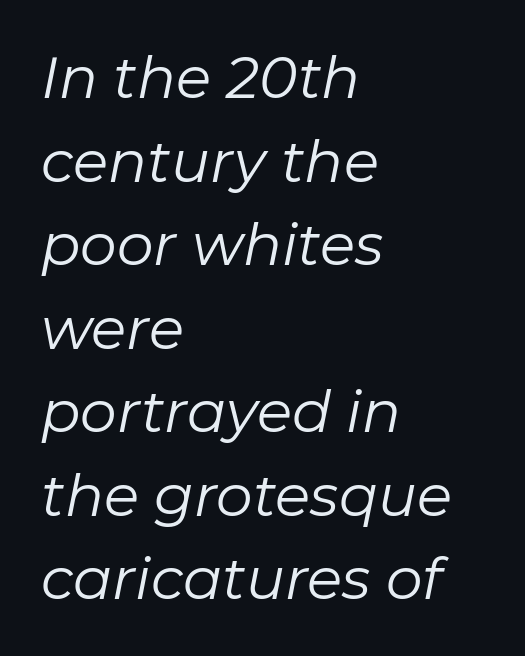
{"italic": "yes", "lean": "right", "slant_degrees": 11, "bold": "no", "weight": "regular", "width": "normal", "stroke_contrast": "low", "x_height": "medium", "monospaced": "no", "underline": "no", "align": "left", "line_spacing": "normal", "line_spacing_ratio": 1.44, "letter_spacing": "normal", "letter_spacing_em": 0.0, "glyph_px": 58}
